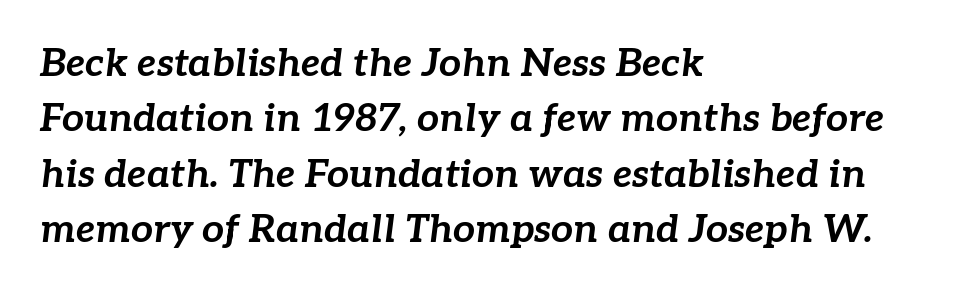
The image shows 39 px bold type, italic (leaning right); set left-aligned, normal line spacing (1.42x), normal letter spacing, not underlined; low stroke contrast and a medium x-height.
